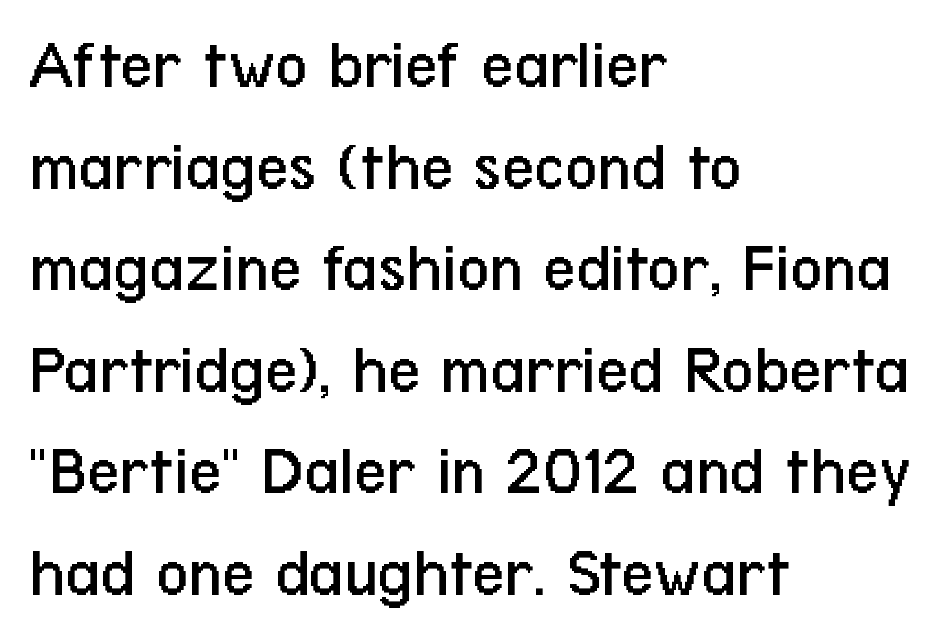
Q: Is the text bold? A: No.
Q: Is the text italic (slanted)? A: No, it is upright.
Q: Is the typeface a serif or a sans-serif typeface? A: Sans-serif.
Q: Is the text underlined? A: No.
Q: How is the paragraph aligned? A: Left-aligned.
Q: Is the spacing between letters normal or unusually wide? A: Normal.
Q: Is the spacing between lines tight, normal or loose? A: Normal.
Q: Width (condensed, normal, or wide)? A: Condensed.
Q: Stroke contrast? A: Low.
Q: x-height? A: Medium.
Q: Monospaced? A: No.
